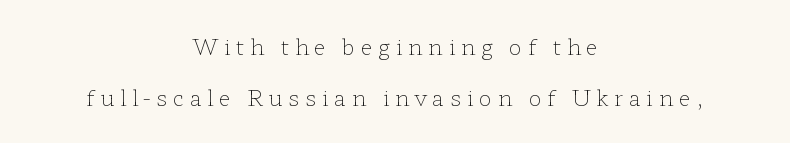
The image shows 22 px text type, upright; set centered, loose line spacing (2.34x), unusually wide letter spacing (+0.25 em), not underlined.
